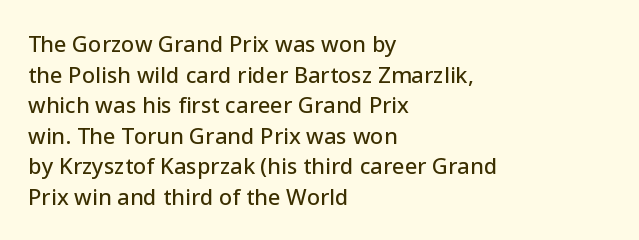
Q: Is the text italic (slanted)? A: No, it is upright.
Q: Is the text underlined? A: No.
Q: How is the paragraph aligned? A: Left-aligned.
Q: Is the spacing between letters normal or unusually wide? A: Normal.
Q: Is the spacing between lines tight, normal or loose? A: Normal.
